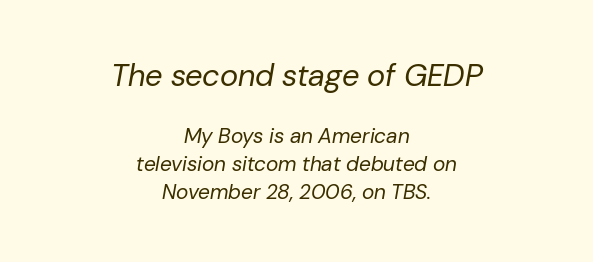
Alignment: centered. Honestly, the letter spacing is just normal — you wouldn't notice it. Check under the words: just untouched page. The letters advance in unequal steps, a hallmark of proportional type. The initial chunk of copy outweighs the following chunk in type size.
